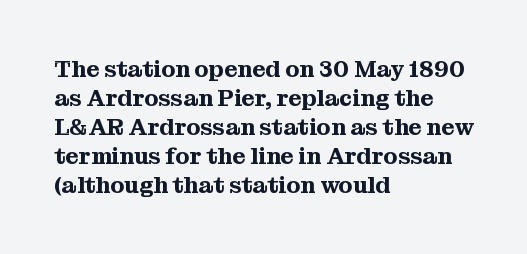
{"italic": "no", "underline": "no", "align": "left", "line_spacing": "normal", "line_spacing_ratio": 1.26, "letter_spacing": "normal", "letter_spacing_em": 0.0, "glyph_px": 23}
